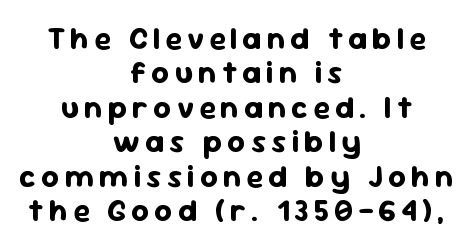
The rendering uses a bold face; every stroke is thick and dark. The rendering positions every line midway between the sides. These lines are rendered in a variable-pitch font. Baseline-to-baseline distance is barely more than the letter height.
